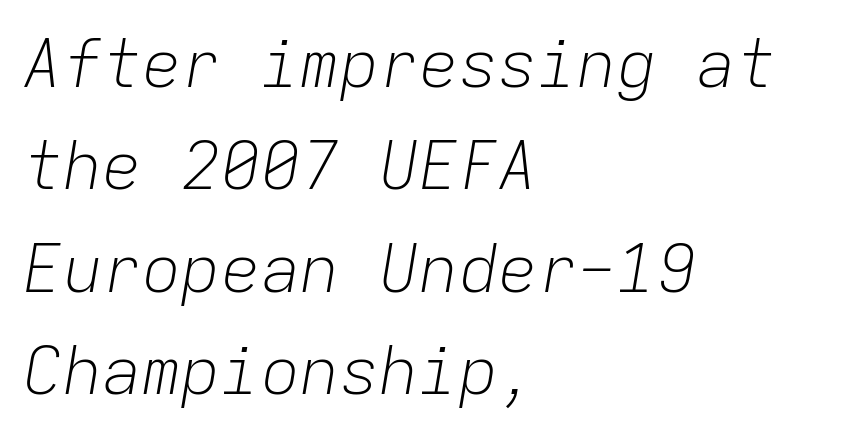
The image shows 66 px light type, italic (leaning right), monospaced; set left-aligned, normal line spacing (1.55x), normal letter spacing, not underlined; low stroke contrast and a medium x-height.
